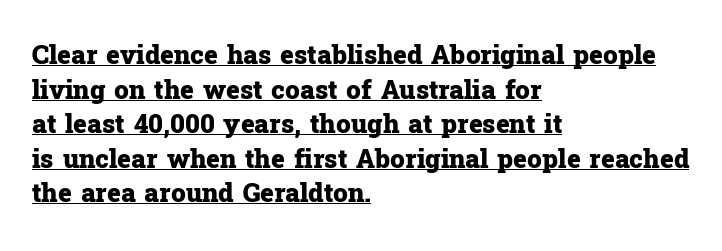
The image shows 26 px bold type, upright; set left-aligned, normal line spacing (1.33x), normal letter spacing, underlined.
